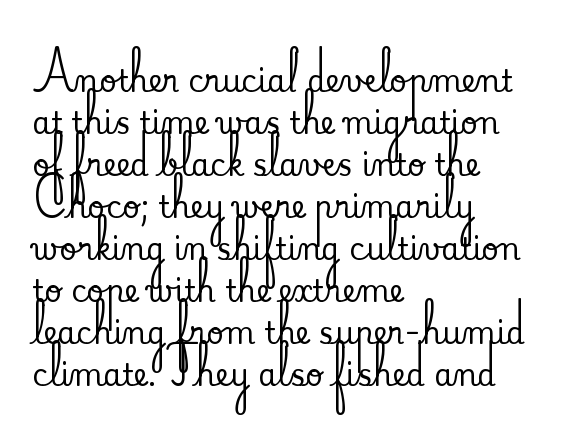
The image shows 30 px serif type, upright; set left-aligned, normal line spacing (1.4x), normal letter spacing, not underlined; medium stroke contrast and a small x-height.
